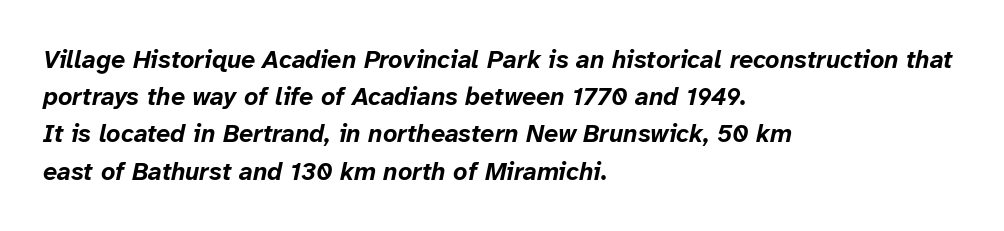
{"italic": "yes", "lean": "right", "slant_degrees": 12, "bold": "yes", "underline": "no", "align": "left", "line_spacing": "normal", "line_spacing_ratio": 1.49, "letter_spacing": "normal", "letter_spacing_em": 0.0, "glyph_px": 25}
